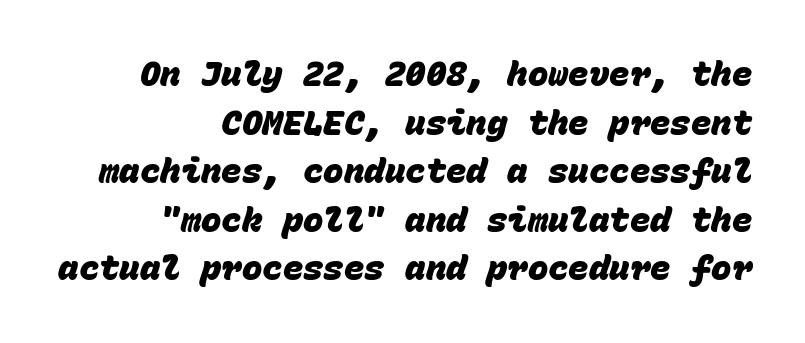
The image shows 34 px heavy sans-serif type, monospaced; set right-aligned, normal line spacing (1.43x), normal letter spacing, not underlined; low stroke contrast and a large x-height.
